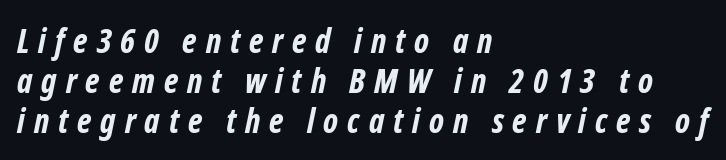
Check the space under the baseline: it is left empty. The tracking jumps out immediately: characters are airy and widely separated. Compared with a centered layout, this one pins lines to the left instead. These lines are composed in type without serifs. These lines are rendered in a variable-pitch font.
